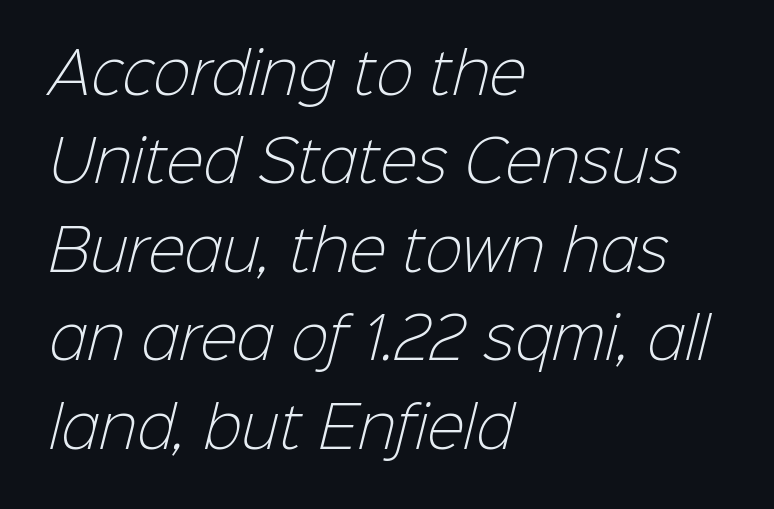
The image shows 56 px light sans-serif type; set left-aligned, normal line spacing (1.58x), normal letter spacing, not underlined; low stroke contrast and a medium x-height.
